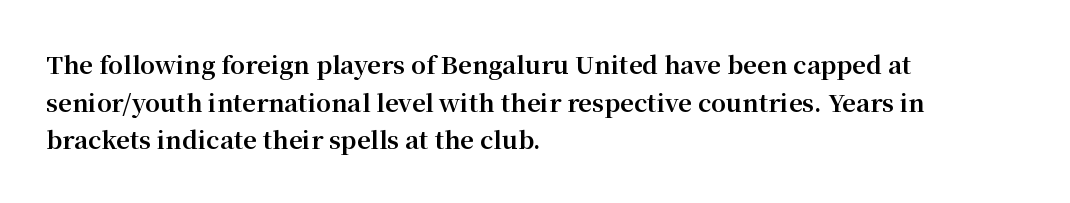
The image shows 24 px bold type, upright; set left-aligned, normal line spacing (1.57x), normal letter spacing, not underlined.
